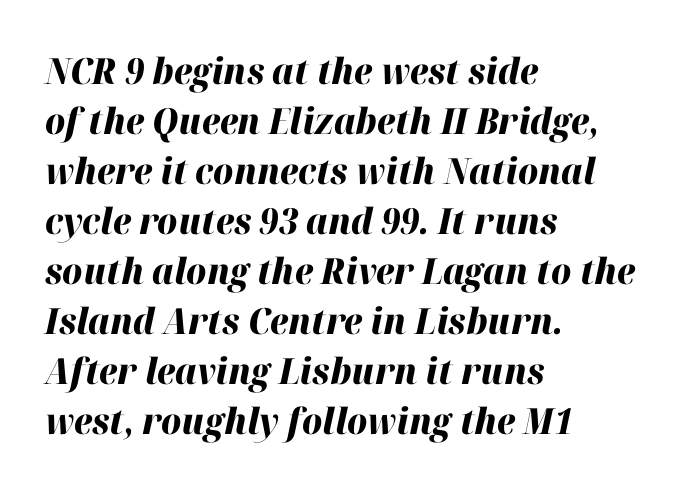
The image shows 36 px heavy type, italic (leaning right); set left-aligned, normal line spacing (1.39x), normal letter spacing, not underlined; high stroke contrast and a medium x-height.
